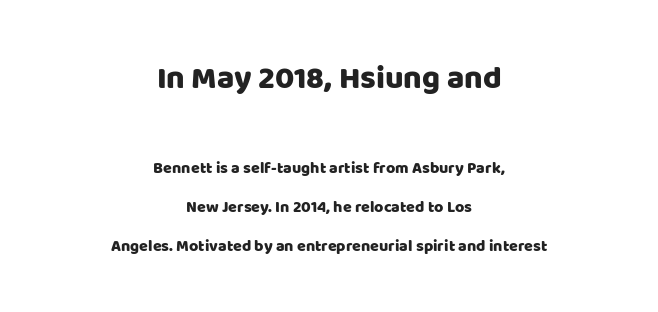
Q: Is the text italic (slanted)? A: No, it is upright.
Q: Is the typeface a serif or a sans-serif typeface? A: Sans-serif.
Q: Is the text underlined? A: No.
Q: How is the paragraph aligned? A: Centered.
Q: Is the spacing between letters normal or unusually wide? A: Normal.
Q: Is the spacing between lines tight, normal or loose? A: Loose.
Q: Which block of text is set in a larger size, the first (top) or the second (bottom)? A: The first (top) one.
Q: Width (condensed, normal, or wide)? A: Normal.
Q: Stroke contrast? A: Low.
Q: x-height? A: Large.
Q: Monospaced? A: No.
